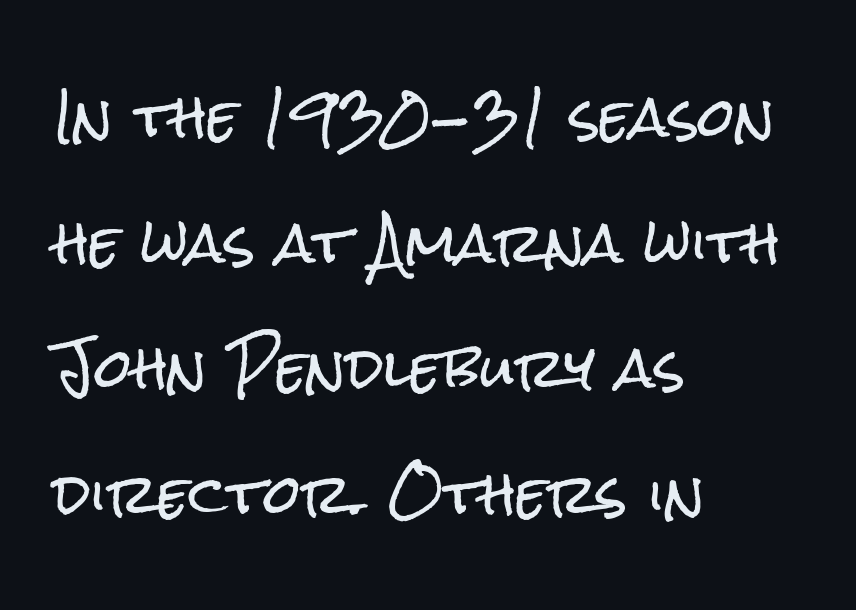
{"serif": "no", "italic": "no", "width": "condensed", "stroke_contrast": "low", "x_height": "medium", "monospaced": "no", "underline": "no", "align": "left", "line_spacing": "loose", "line_spacing_ratio": 2.37, "letter_spacing": "normal", "letter_spacing_em": 0.0, "glyph_px": 53}
